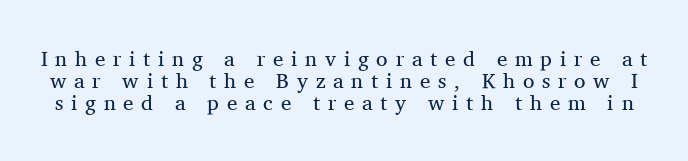
{"italic": "no", "bold": "no", "underline": "no", "line_spacing": "tight", "line_spacing_ratio": 1.05, "letter_spacing": "wide", "letter_spacing_em": 0.37, "glyph_px": 21}
